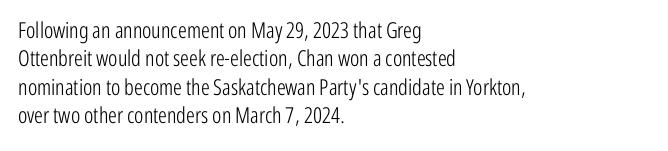
Rule under the text: the space is simply empty. Honestly, the letter spacing is just normal — you wouldn't notice it. The font's upright variant was chosen for this text. The strokes are not fattened; the text isn't bold. Layout note: lines flush left. The designer left line spacing at the default.
